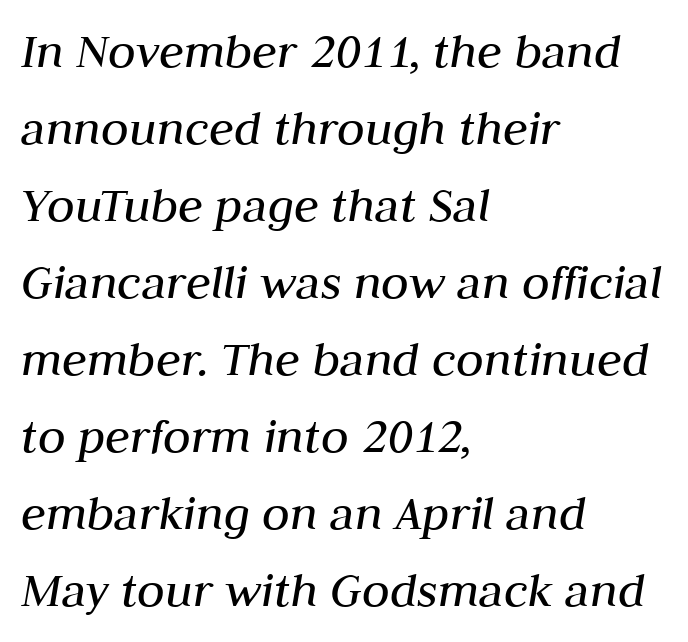
This is oblique type, the kind used for emphasis or titles. A typesetter would call this proportional, since set widths differ per character. Inter-character spacing is left at the font's built-in metrics. Rows of type keep a routine distance in the vertical direction.
